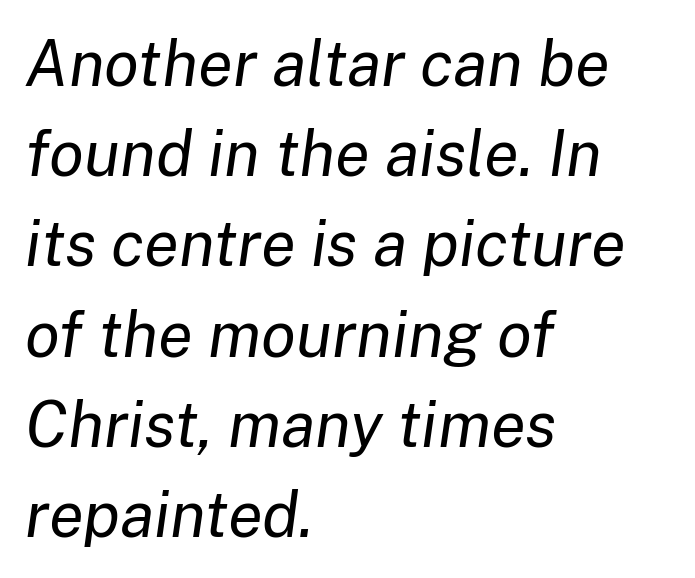
{"italic": "yes", "lean": "right", "slant_degrees": 8, "bold": "no", "weight": "regular", "width": "normal", "stroke_contrast": "low", "x_height": "medium", "monospaced": "no", "underline": "no", "align": "left", "line_spacing": "normal", "line_spacing_ratio": 1.41, "letter_spacing": "normal", "letter_spacing_em": 0.0, "glyph_px": 64}
